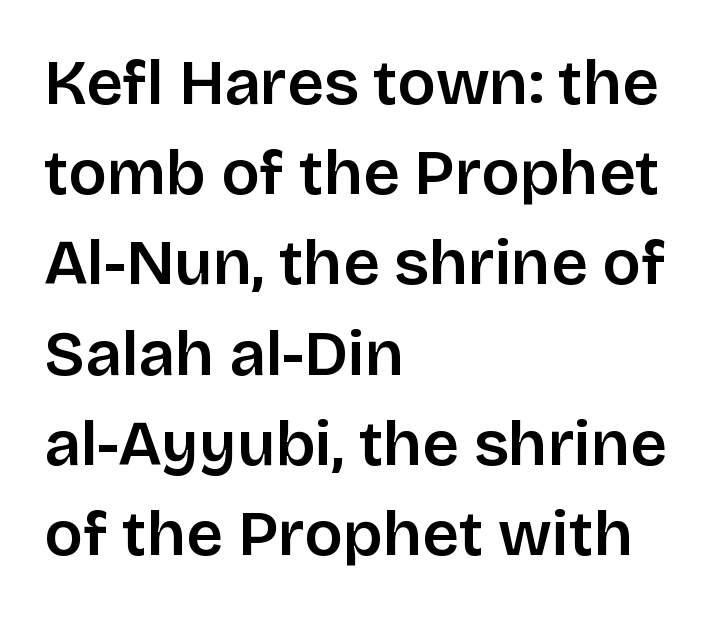
{"serif": "no", "italic": "no", "width": "normal", "stroke_contrast": "low", "x_height": "large", "monospaced": "no", "underline": "no", "align": "left", "line_spacing": "normal", "line_spacing_ratio": 1.41, "letter_spacing": "normal", "letter_spacing_em": 0.0, "glyph_px": 64}
